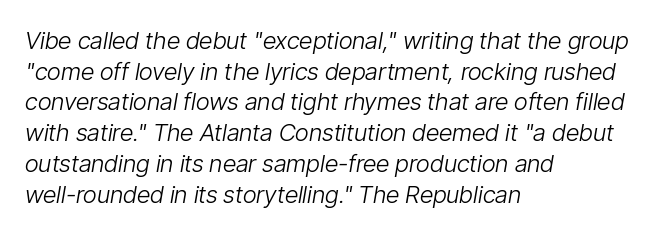
Q: Is the text bold? A: No.
Q: Is the text italic (slanted)? A: Yes, it leans right by about 9 degrees.
Q: Is the text underlined? A: No.
Q: How is the paragraph aligned? A: Left-aligned.
Q: Is the spacing between letters normal or unusually wide? A: Normal.
Q: Is the spacing between lines tight, normal or loose? A: Normal.
